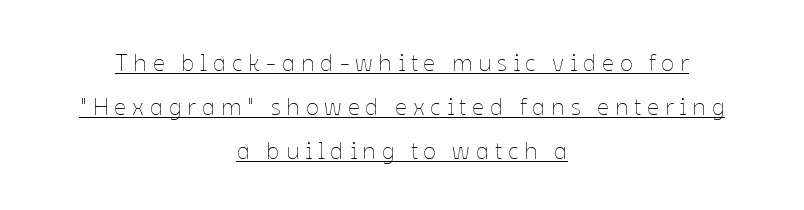
The weight would be labelled regular, book, light, or lighter still. A roman cut, with each character standing at attention. The letterforms stand isolated, each surrounded by extra space. A typographer would call this underscored text.
